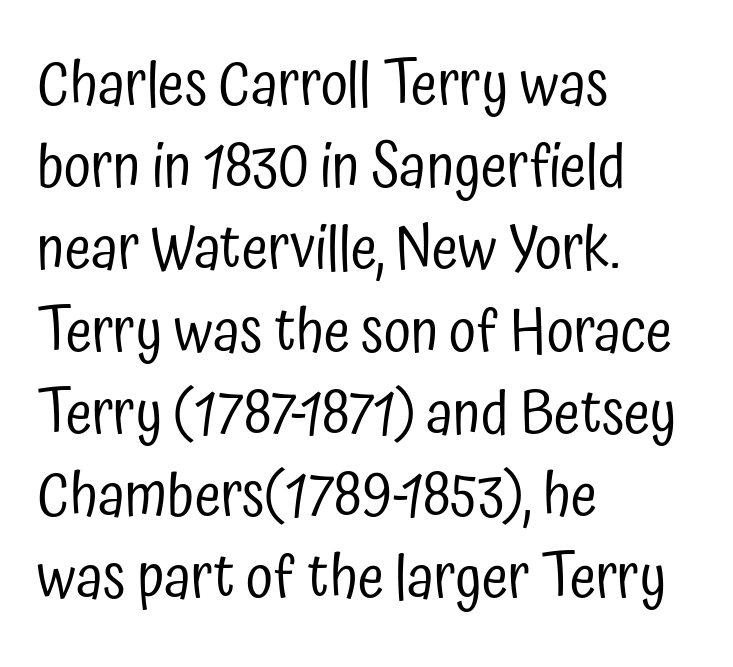
Q: Is the text bold? A: No.
Q: Is the text italic (slanted)? A: No, it is upright.
Q: Is the typeface a serif or a sans-serif typeface? A: Sans-serif.
Q: Is the text underlined? A: No.
Q: How is the paragraph aligned? A: Left-aligned.
Q: Is the spacing between letters normal or unusually wide? A: Normal.
Q: Is the spacing between lines tight, normal or loose? A: Normal.
Q: Width (condensed, normal, or wide)? A: Condensed.
Q: Stroke contrast? A: Low.
Q: x-height? A: Medium.
Q: Monospaced? A: No.
